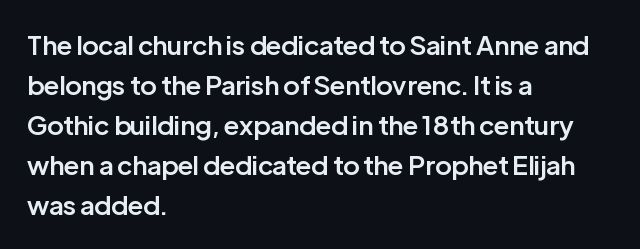
{"italic": "no", "bold": "semi", "underline": "no", "align": "left", "line_spacing": "normal", "line_spacing_ratio": 1.54, "letter_spacing": "normal", "letter_spacing_em": 0.0, "glyph_px": 26}
